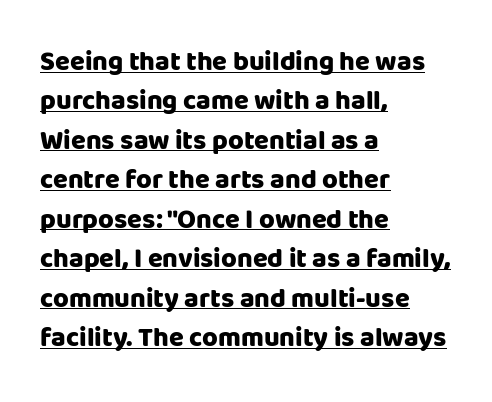
The image shows 27 px bold type, upright; set left-aligned, normal line spacing (1.46x), normal letter spacing, underlined.
